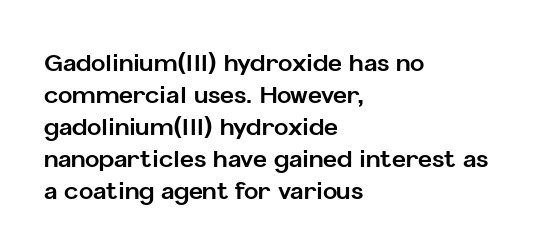
The image shows 24 px bold type, upright; set left-aligned, normal line spacing (1.33x), normal letter spacing, not underlined.
